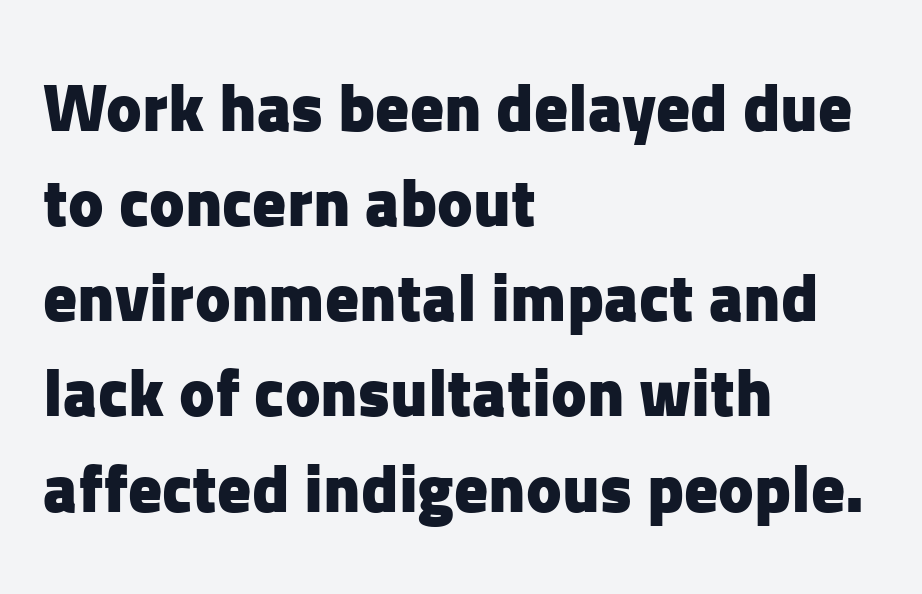
{"serif": "no", "italic": "no", "bold": "yes", "weight": "heavy", "width": "normal", "stroke_contrast": "low", "x_height": "medium", "monospaced": "no", "underline": "no", "align": "left", "line_spacing": "normal", "line_spacing_ratio": 1.42, "letter_spacing": "normal", "letter_spacing_em": 0.0, "glyph_px": 67}
